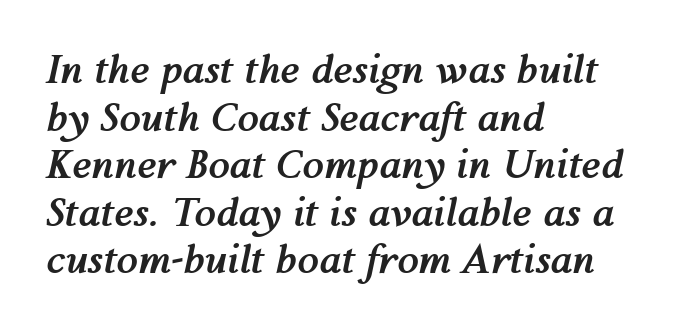
Words appear dense and cohesive because spacing is normal. The ragged edge is on the right, which tells us the setting is flush left. Plenty of ink on the page — the face is bold. The whole block is typeset with a tilt.
